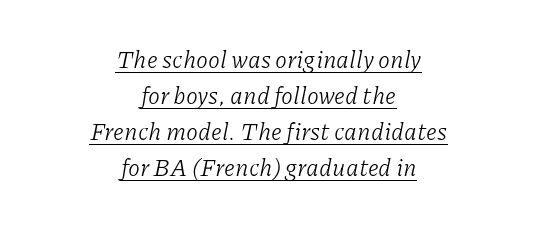
Q: Is the text bold? A: No.
Q: Is the text italic (slanted)? A: Yes, it leans right by about 11 degrees.
Q: Is the text underlined? A: Yes.
Q: How is the paragraph aligned? A: Centered.
Q: Is the spacing between letters normal or unusually wide? A: Normal.
Q: Is the spacing between lines tight, normal or loose? A: Normal.
